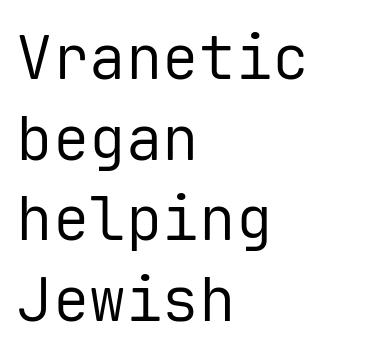
In terms of leading, this rendering sits right in the middle. Left-aligned paragraph, ragged on the right. Is there any slant? The stems are plumb. The font family rendered here belongs to the sans-serif group.
